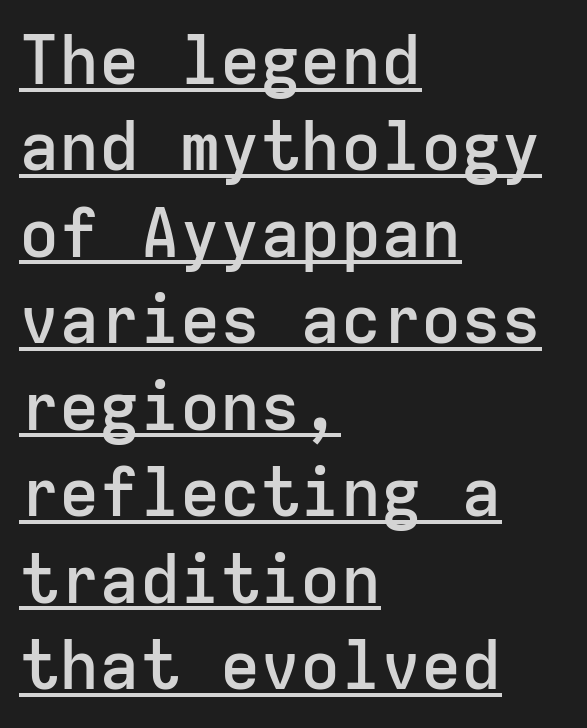
The image shows 67 px semibold sans-serif type, upright, monospaced; set left-aligned, normal line spacing (1.29x), normal letter spacing, underlined; low stroke contrast and a medium x-height.
